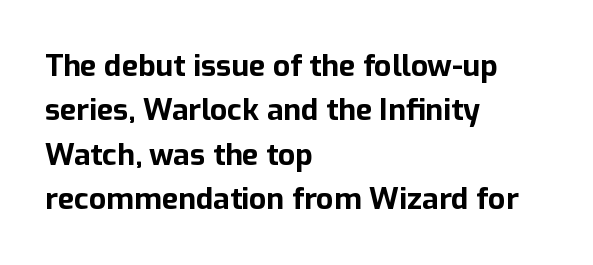
The image shows 30 px bold sans-serif type, upright; set left-aligned, normal line spacing (1.48x), normal letter spacing, not underlined; low stroke contrast and a medium x-height.
